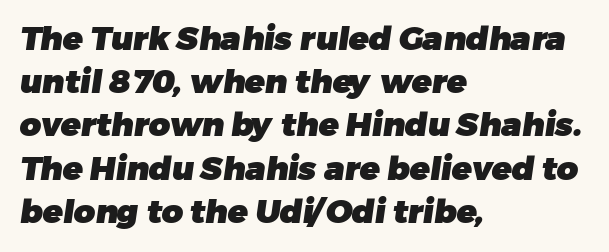
Tracking value appears to be zero — textbook default spacing. The passage shown is typed in a proportional face where columns would drift. This rendering employs a face without finishing strokes, i.e., a sans-serif. This sample keeps an unexceptional amount of space between lines. The text block is weighted toward the left margin, trailing off unevenly rightward.
